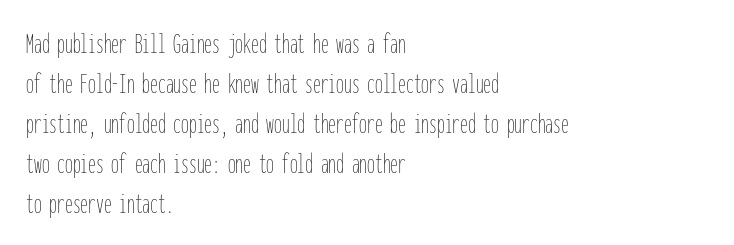
Q: Is the text bold? A: No.
Q: Is the text italic (slanted)? A: No, it is upright.
Q: Is the text underlined? A: No.
Q: How is the paragraph aligned? A: Left-aligned.
Q: Is the spacing between letters normal or unusually wide? A: Normal.
Q: Is the spacing between lines tight, normal or loose? A: Normal.
Q: Width (condensed, normal, or wide)? A: Condensed.
Q: Stroke contrast? A: Low.
Q: x-height? A: Medium.
Q: Monospaced? A: Yes.
